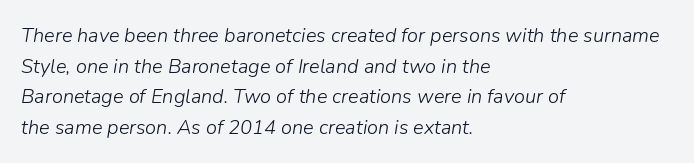
The image shows 20 px text type, italic (leaning right); set left-aligned, normal line spacing (1.53x), normal letter spacing, not underlined.
